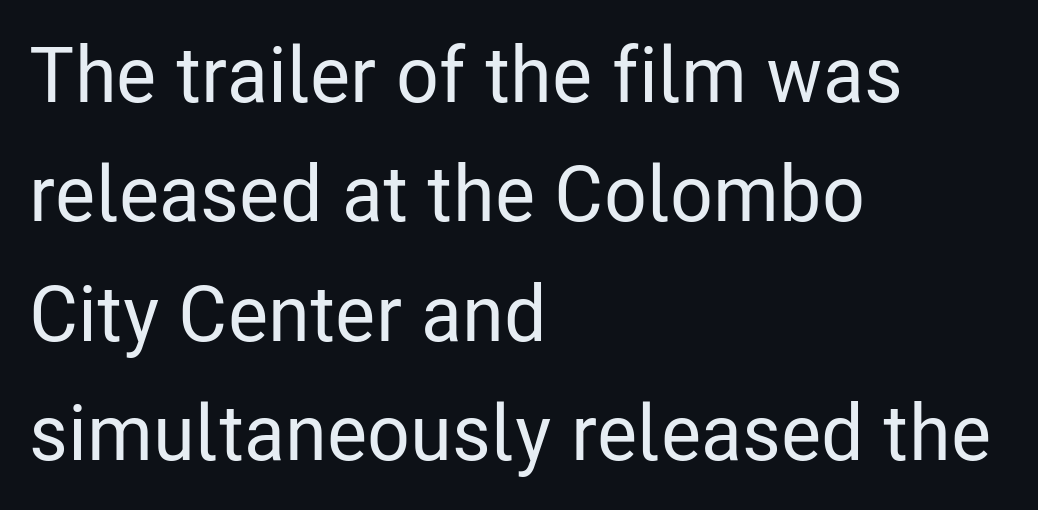
The image shows 78 px condensed sans-serif type, upright; set left-aligned, normal line spacing (1.53x), normal letter spacing, not underlined; low stroke contrast and a medium x-height.
